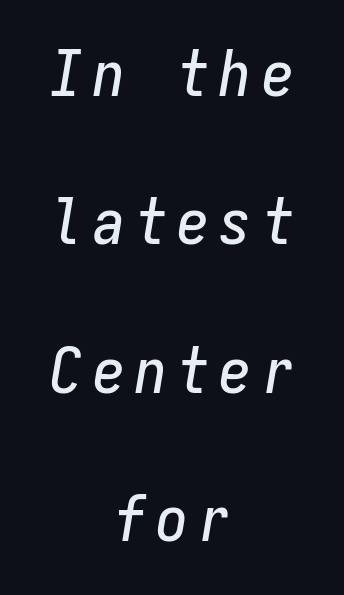
{"italic": "yes", "lean": "right", "slant_degrees": 9, "width": "condensed", "stroke_contrast": "low", "x_height": "medium", "monospaced": "yes", "underline": "no", "align": "center", "line_spacing": "loose", "line_spacing_ratio": 2.32, "glyph_px": 64}
